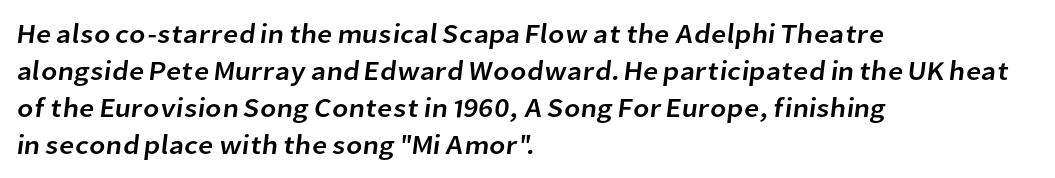
{"underline": "no", "align": "left", "line_spacing": "normal", "line_spacing_ratio": 1.37, "letter_spacing": "normal", "letter_spacing_em": 0.0, "glyph_px": 27}
